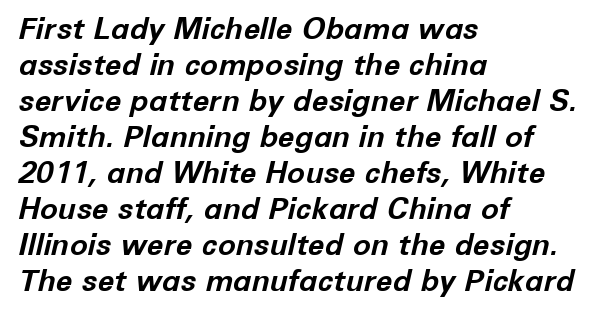
Q: Is the text bold? A: Yes.
Q: Is the text italic (slanted)? A: Yes, it leans right by about 12 degrees.
Q: Is the text underlined? A: No.
Q: How is the paragraph aligned? A: Left-aligned.
Q: Is the spacing between letters normal or unusually wide? A: Normal.
Q: Width (condensed, normal, or wide)? A: Normal.
Q: Stroke contrast? A: Low.
Q: x-height? A: Medium.
Q: Monospaced? A: No.
